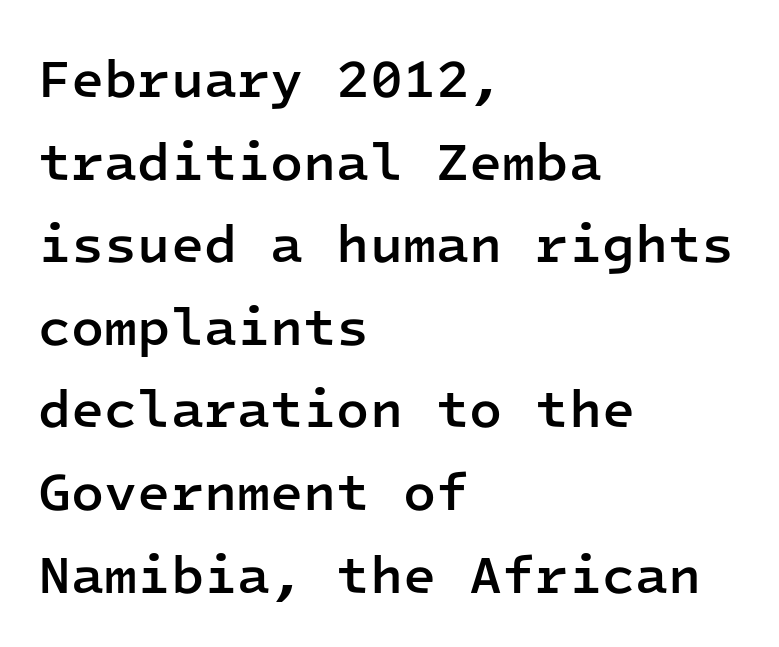
{"serif": "no", "italic": "no", "bold": "semi", "weight": "semibold", "width": "normal", "stroke_contrast": "low", "x_height": "medium", "monospaced": "yes", "underline": "no", "align": "left", "line_spacing": "normal", "line_spacing_ratio": 1.53, "letter_spacing": "normal", "letter_spacing_em": 0.0, "glyph_px": 54}
